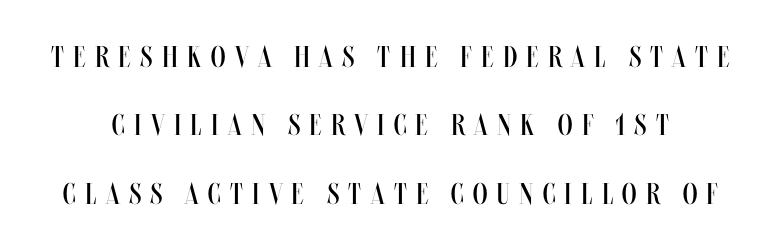
{"italic": "no", "bold": "no", "weight": "regular", "width": "condensed", "stroke_contrast": "medium", "x_height": "large", "monospaced": "no", "underline": "no", "line_spacing": "loose", "line_spacing_ratio": 2.28, "letter_spacing": "wide", "letter_spacing_em": 0.31, "glyph_px": 30}
